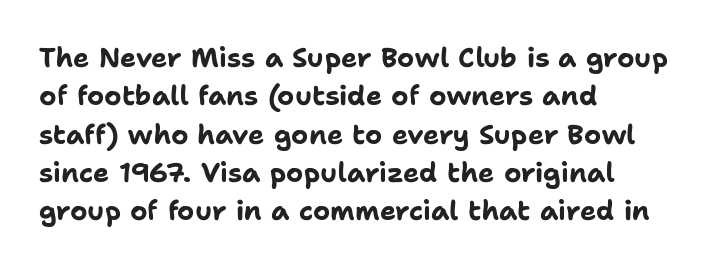
{"italic": "no", "bold": "yes", "underline": "no", "align": "left", "line_spacing": "normal", "line_spacing_ratio": 1.42, "letter_spacing": "normal", "letter_spacing_em": 0.0, "glyph_px": 27}
